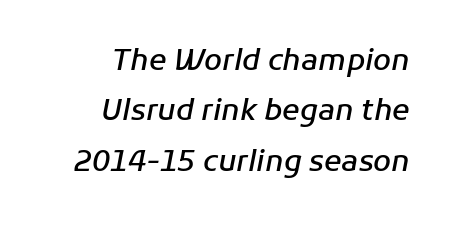
The image shows 29 px semibold type, italic (leaning right); set right-aligned, line spacing 1.74x, normal letter spacing, not underlined; low stroke contrast and a medium x-height.
